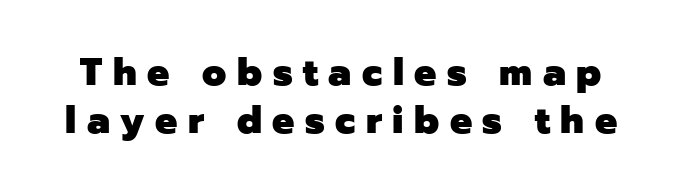
The image shows 39 px heavy sans-serif type, upright; set line spacing 1.24x, unusually wide letter spacing (+0.27 em), not underlined; low stroke contrast and a medium x-height.
